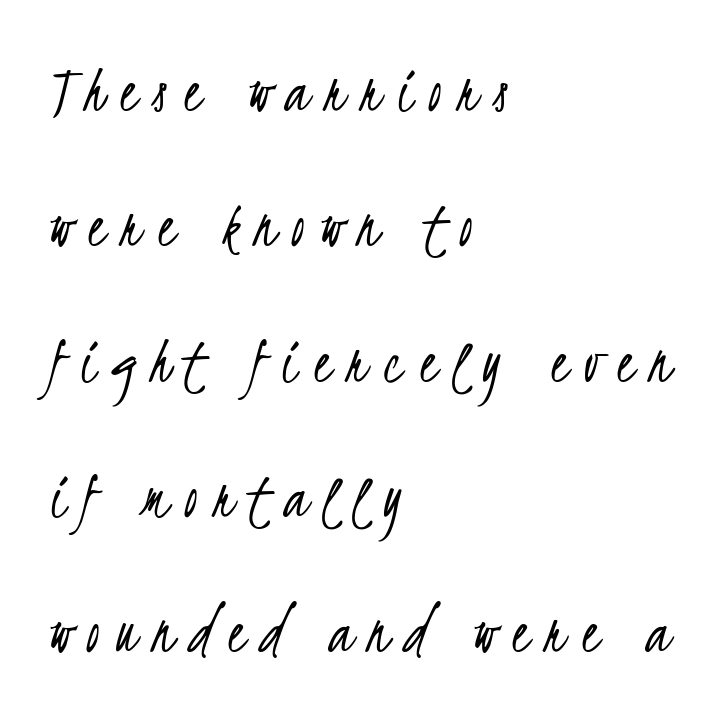
The image shows 67 px light, condensed sans-serif type; set left-aligned, loose line spacing (2.02x), unusually wide letter spacing (+0.24 em), not underlined; low stroke contrast and a small x-height.
